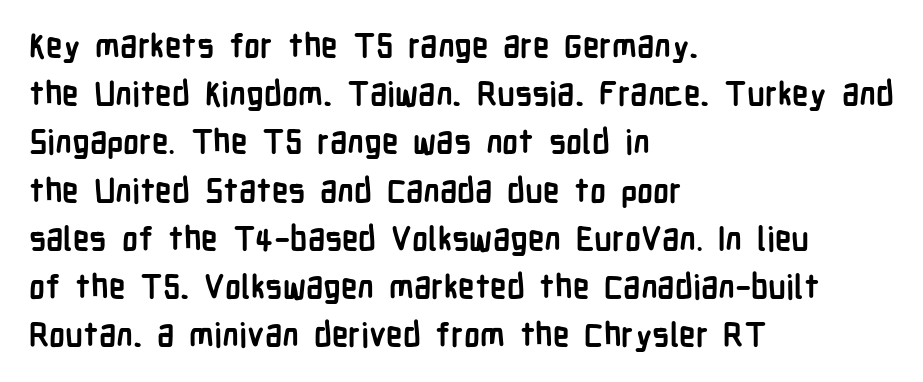
The image shows 33 px semibold, condensed sans-serif type, upright; set left-aligned, normal line spacing (1.46x), normal letter spacing, not underlined; low stroke contrast and a medium x-height.
